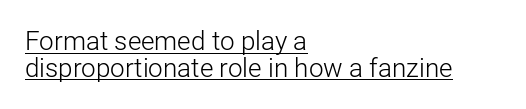
The image shows 26 px text type, upright; set left-aligned, tight line spacing (1.02x), normal letter spacing, underlined.
